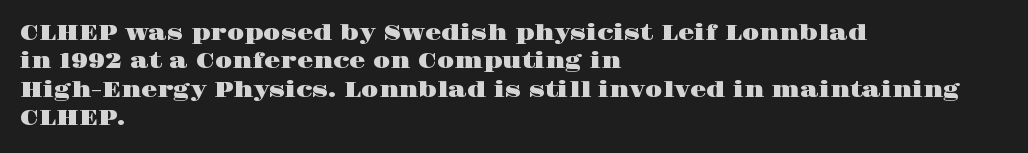
The image shows 21 px text type, upright; set left-aligned, normal line spacing (1.35x), normal letter spacing, not underlined.
